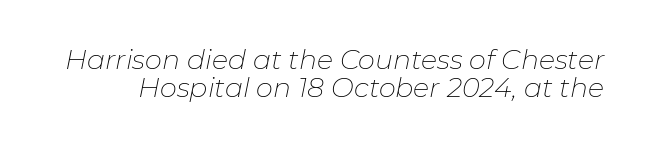
The image shows 27 px text type, italic (leaning right); set tight line spacing (1.05x), normal letter spacing, not underlined.
